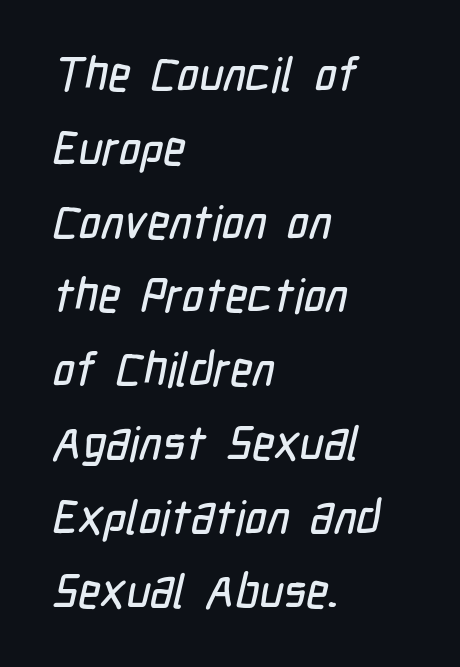
{"serif": "no", "width": "condensed", "stroke_contrast": "low", "x_height": "medium", "monospaced": "no", "underline": "no", "align": "left", "line_spacing": "normal", "line_spacing_ratio": 1.57, "letter_spacing": "normal", "letter_spacing_em": 0.0, "glyph_px": 47}
